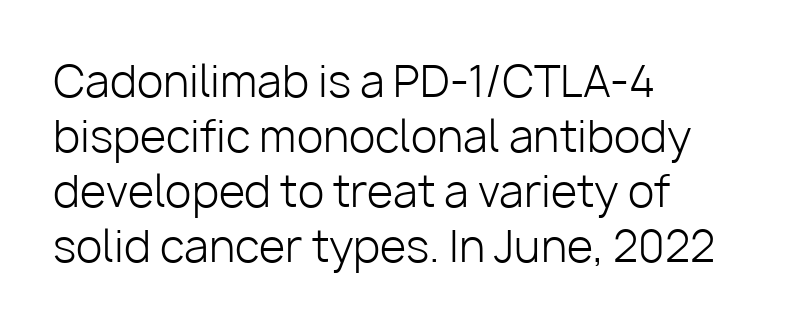
Horizontal alignment here is leftward, the default for most running prose. Glyph-to-glyph distance matches everyday printed text. Leading: standard. No letter is thick-stroked: the sample isn't bold. Each letter keeps its own natural width here, so spacing adapts to shape.
